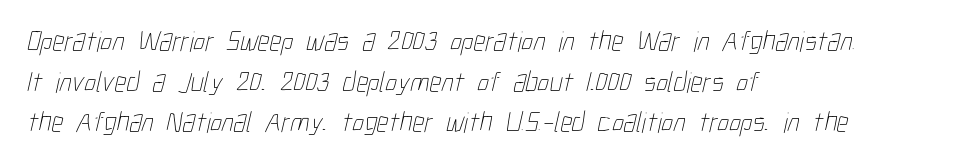
Honestly, there is no underline to notice here at all. These lines stack with their left ends in a neat column. Unbolded letterforms with no extra heft. The passage shown is typed in a proportional face where columns would drift.
